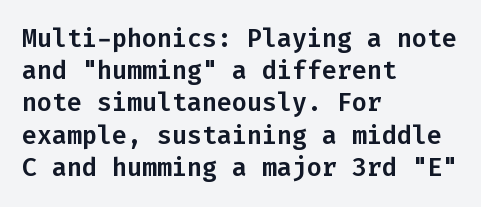
No italicization has been applied; the sample stays upright. This sample uses plain, unmodified letter spacing. Decoration check: the copy has no underline. The typesetter chose a ragged-right arrangement here. Interline gaps are of average width in this sample.
